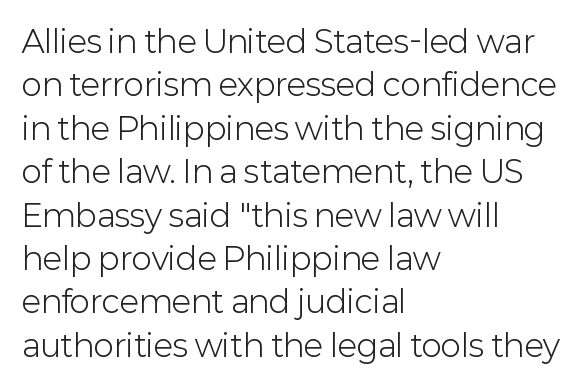
{"serif": "no", "italic": "no", "bold": "no", "weight": "light", "width": "normal", "stroke_contrast": "low", "x_height": "medium", "monospaced": "no", "underline": "no", "align": "left", "line_spacing": "normal", "line_spacing_ratio": 1.4, "letter_spacing": "normal", "letter_spacing_em": 0.0, "glyph_px": 31}
